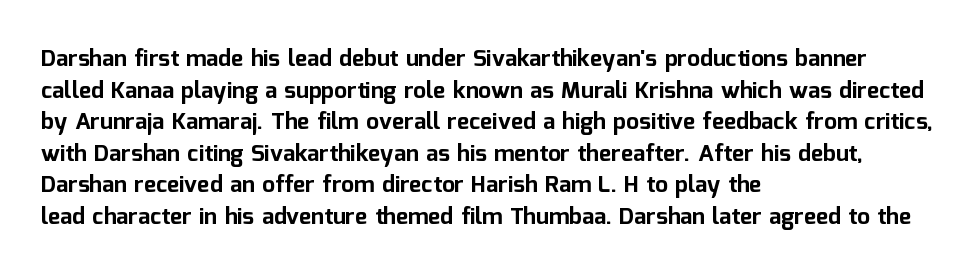
Q: Is the text bold? A: Yes.
Q: Is the text italic (slanted)? A: No, it is upright.
Q: Is the text underlined? A: No.
Q: How is the paragraph aligned? A: Left-aligned.
Q: Is the spacing between letters normal or unusually wide? A: Normal.
Q: Is the spacing between lines tight, normal or loose? A: Normal.
